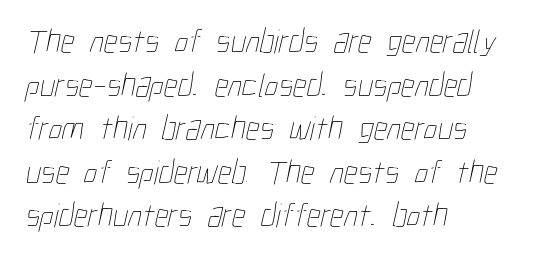
{"bold": "no", "weight": "thin", "width": "condensed", "stroke_contrast": "low", "x_height": "medium", "monospaced": "no", "underline": "no", "align": "left", "line_spacing": "normal", "line_spacing_ratio": 1.28, "letter_spacing": "normal", "letter_spacing_em": 0.0, "glyph_px": 34}
